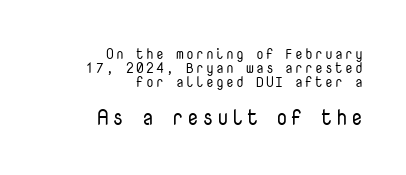
Q: Is the text bold? A: No.
Q: Is the text italic (slanted)? A: No, it is upright.
Q: Is the text underlined? A: No.
Q: How is the paragraph aligned? A: Right-aligned.
Q: Is the spacing between lines tight, normal or loose? A: Tight.
Q: Which block of text is set in a larger size, the first (top) or the second (bottom)? A: The second (bottom) one.
